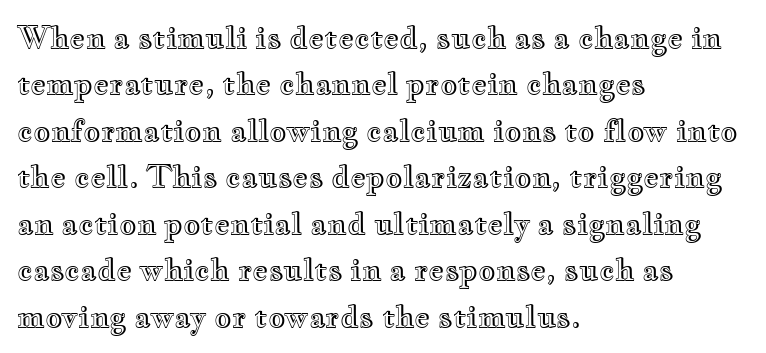
The typesetter chose a ragged-right arrangement here. Compared with typical paragraphs, the rows here are spaced about the same. Do the characters align in a grid? No, the font is proportional. The tracking reads as untouched default to a designer's eye.
